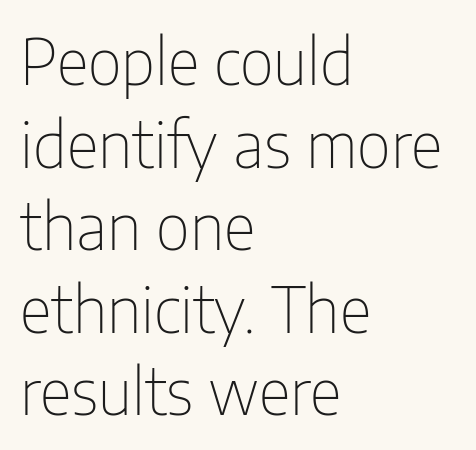
{"serif": "no", "italic": "no", "bold": "no", "weight": "thin", "width": "condensed", "stroke_contrast": "low", "x_height": "medium", "monospaced": "no", "underline": "no", "align": "left", "line_spacing": "normal", "line_spacing_ratio": 1.31, "letter_spacing": "normal", "letter_spacing_em": 0.0, "glyph_px": 63}
